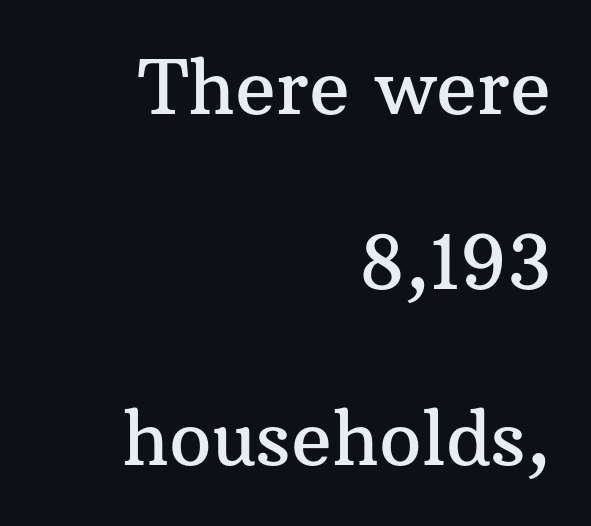
{"serif": "yes", "italic": "no", "width": "normal", "stroke_contrast": "medium", "x_height": "medium", "monospaced": "no", "underline": "no", "align": "right", "line_spacing": "loose", "line_spacing_ratio": 2.34, "letter_spacing": "normal", "letter_spacing_em": 0.0, "glyph_px": 75}
